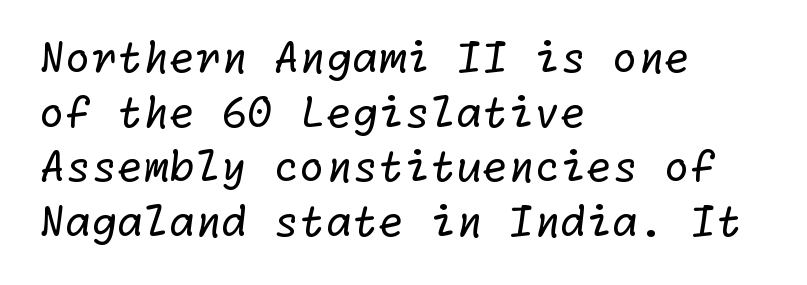
The image shows 42 px regular-weight sans-serif type; set left-aligned, normal line spacing (1.3x), normal letter spacing, not underlined; low stroke contrast and a medium x-height.
